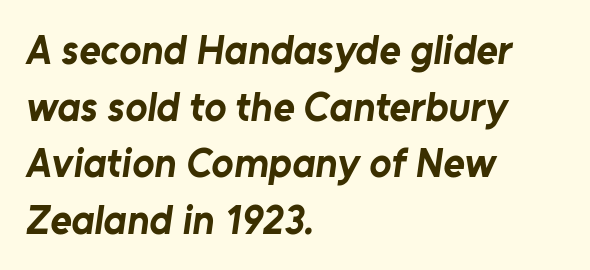
Q: Is the text bold? A: Yes.
Q: Is the typeface a serif or a sans-serif typeface? A: Sans-serif.
Q: Is the text underlined? A: No.
Q: How is the paragraph aligned? A: Left-aligned.
Q: Is the spacing between letters normal or unusually wide? A: Normal.
Q: Is the spacing between lines tight, normal or loose? A: Normal.
Q: Width (condensed, normal, or wide)? A: Normal.
Q: Stroke contrast? A: Low.
Q: x-height? A: Medium.
Q: Monospaced? A: No.
